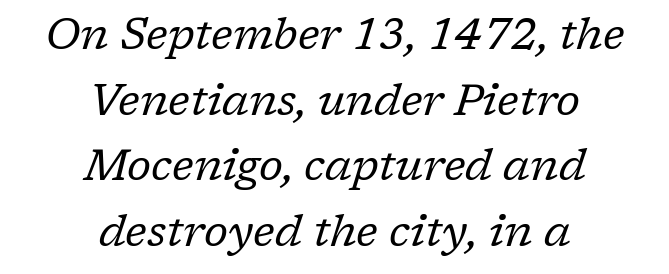
The image shows 44 px regular-weight serif type, italic (leaning right); set centered, normal line spacing (1.49x), normal letter spacing, not underlined; low stroke contrast and a medium x-height.
